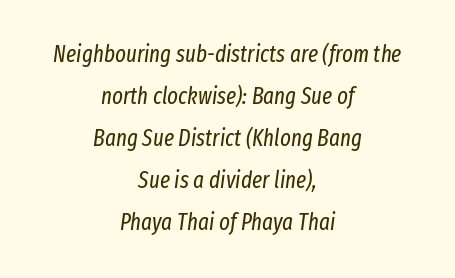
Q: Is the text bold? A: No.
Q: Is the text italic (slanted)? A: Yes, it leans right by about 8 degrees.
Q: Is the text underlined? A: No.
Q: How is the paragraph aligned? A: Centered.
Q: Is the spacing between letters normal or unusually wide? A: Normal.
